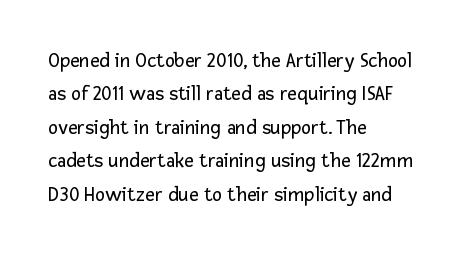
Q: Is the text bold? A: No.
Q: Is the text italic (slanted)? A: No, it is upright.
Q: Is the text underlined? A: No.
Q: How is the paragraph aligned? A: Left-aligned.
Q: Is the spacing between letters normal or unusually wide? A: Normal.
Q: Is the spacing between lines tight, normal or loose? A: Normal.
